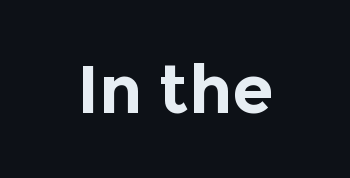
Q: Is the text bold? A: Yes.
Q: Is the text italic (slanted)? A: No, it is upright.
Q: Is the typeface a serif or a sans-serif typeface? A: Sans-serif.
Q: Is the text underlined? A: No.
Q: Is the spacing between letters normal or unusually wide? A: Normal.
Q: Width (condensed, normal, or wide)? A: Normal.
Q: x-height? A: Medium.
Q: Monospaced? A: No.
